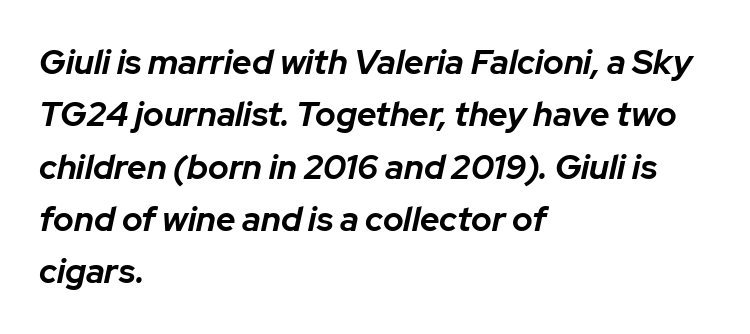
Summary of vertical rhythm: regular, with standard interline spacing. The letters sit at their default tracking, neither squeezed nor spread. Each glyph is drawn with heavy, bold strokes. Descenders hang freely into open space. Teacher's note: observe the even left margin — that is flush-left alignment.
